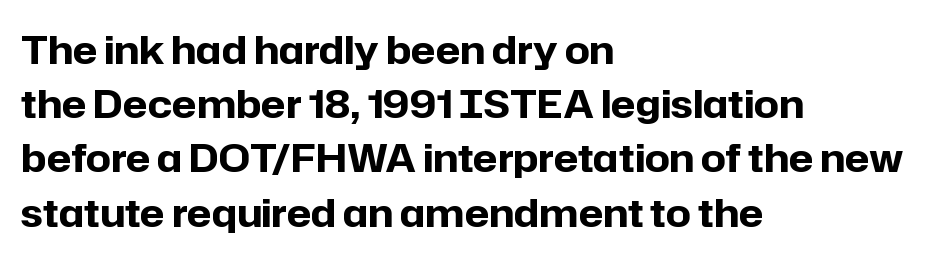
The rendering anchors every line to the left-hand side. The passage shown is typed in a proportional face where columns would drift. This is roman type, the default non-slanted kind. The baseline area is clear. Glyph-to-glyph distance matches everyday printed text.
